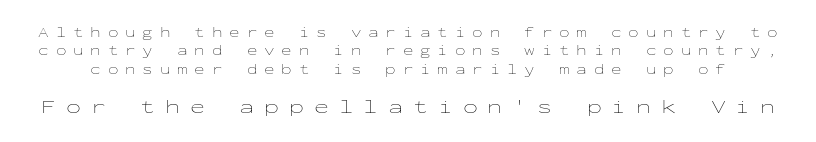
The image shows 20 px text type, upright; set normal line spacing (1.31x), unusually wide letter spacing (+0.49 em), not underlined; the second (bottom) block is 1.43x larger.
